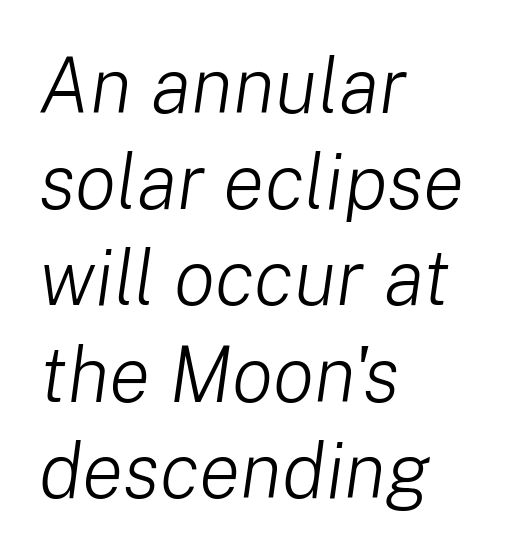
An italicized treatment has been applied to the whole sample. This sample uses plain, unmodified letter spacing. The string is rendered with underlining switched off. Leading matches the norm, producing a regular column.
